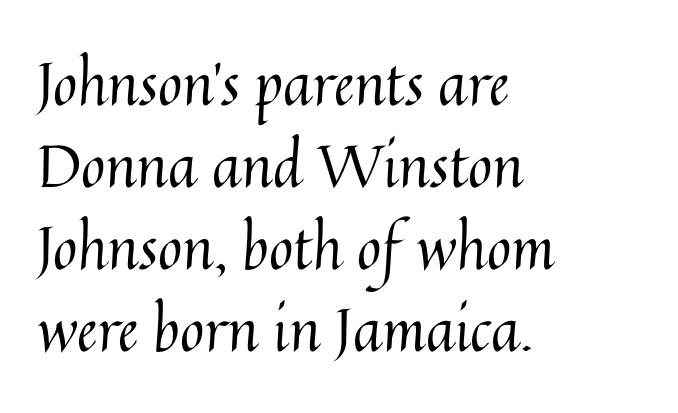
{"bold": "no", "weight": "regular", "width": "normal", "stroke_contrast": "medium", "x_height": "medium", "monospaced": "no", "underline": "no", "align": "left", "line_spacing": "normal", "line_spacing_ratio": 1.39, "letter_spacing": "normal", "letter_spacing_em": 0.0, "glyph_px": 59}
